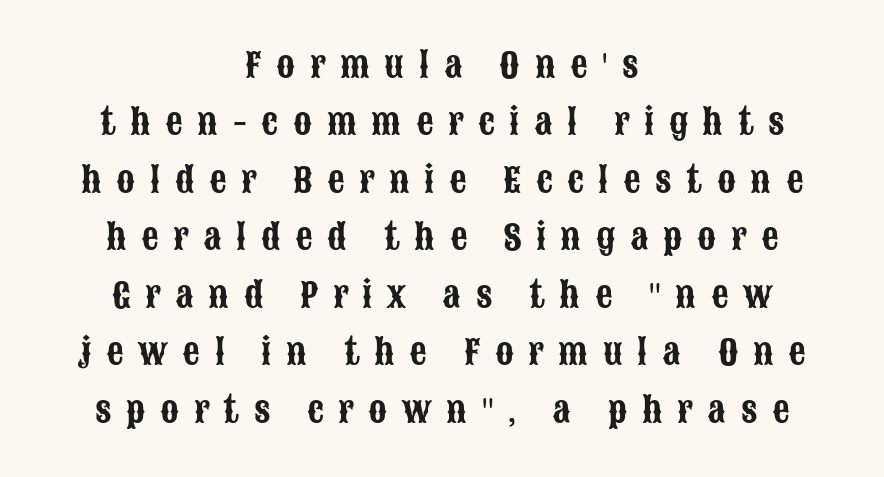
The image shows 34 px condensed sans-serif type, upright; set centered, normal line spacing (1.69x), unusually wide letter spacing (+0.43 em), not underlined; low stroke contrast and a large x-height.
